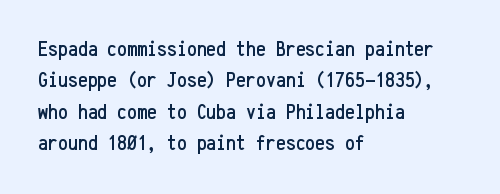
The image shows 22 px text type, upright; set left-aligned, normal line spacing (1.43x), normal letter spacing, not underlined.
